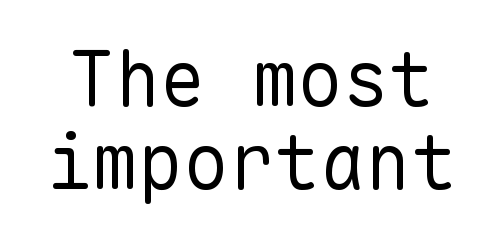
The image shows 76 px regular-weight sans-serif type, upright, monospaced; set tight line spacing (1.09x), normal letter spacing, not underlined; low stroke contrast and a medium x-height.
